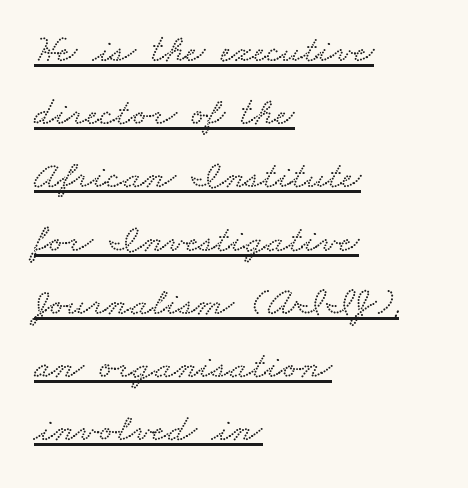
{"width": "wide", "stroke_contrast": "low", "x_height": "small", "monospaced": "no", "underline": "yes", "align": "left", "line_spacing": "normal", "line_spacing_ratio": 1.58, "letter_spacing": "normal", "letter_spacing_em": 0.0, "glyph_px": 40}
